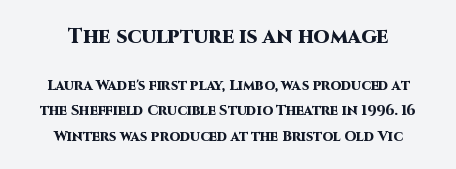
Q: Is the text bold? A: Yes.
Q: Is the text italic (slanted)? A: No, it is upright.
Q: Is the text underlined? A: No.
Q: How is the paragraph aligned? A: Centered.
Q: Is the spacing between letters normal or unusually wide? A: Normal.
Q: Which block of text is set in a larger size, the first (top) or the second (bottom)? A: The first (top) one.
